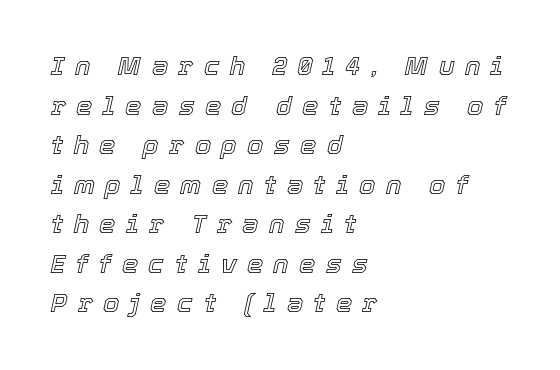
Look at the tracking — it's clearly loosened, letters drifting apart. The face used here has a pronounced slope to its letters. The typesetter chose a ragged-right arrangement here. Leading: standard.
